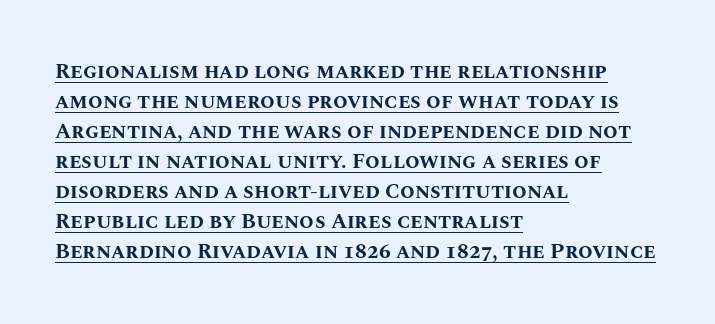
Does a line run under the words? Yes, clearly. Does the copy run flush right? No — it runs flush left. Strong, thick strokes mark this as bold type. Posture: upright roman. Observe the ordinary spacing: letters are neighbours, not strangers. Whoever set this chose a conventional vertical rhythm.
